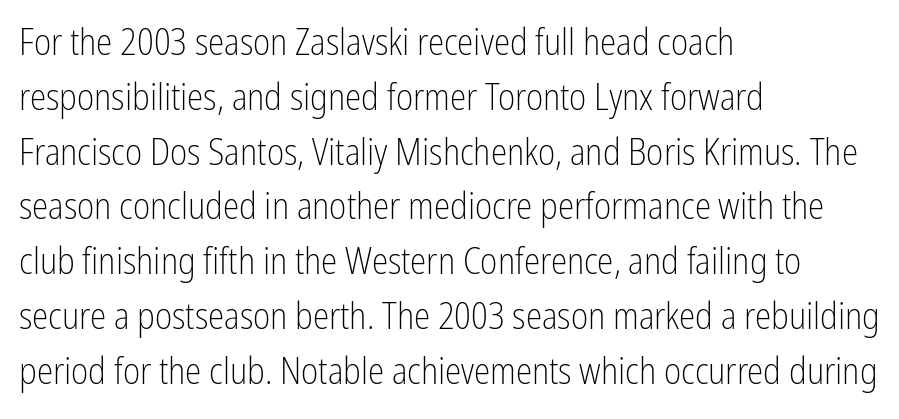
A typesetter would call this leading conventional body-copy spacing. Type style note: lacks serifs. Weight: in the light-to-regular range. The setting favours the left margin, as ordinary paragraphs usually do.
